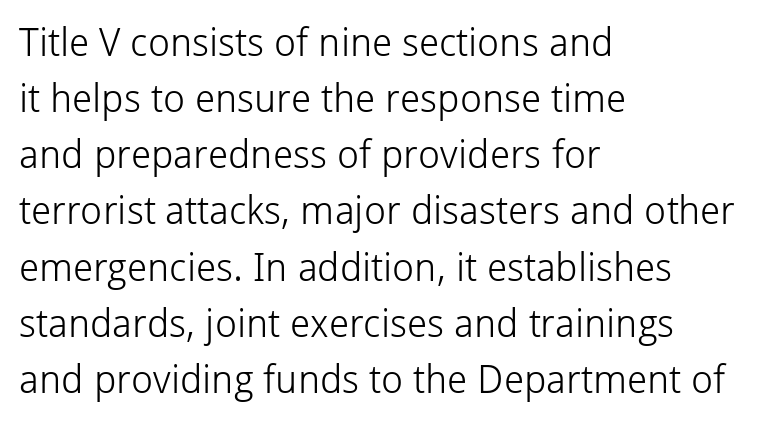
The cut favours lightness, reaching ordinary text weight at its darkest. Rendered with straight, roman letterforms. Compared with typical body copy, the letter spacing here is the same. Baseline-to-baseline distance is the conventional proportion of letter height. Teacher's note: observe the even left margin — that is flush-left alignment. A typesetter would call this proportional, since set widths differ per character.
